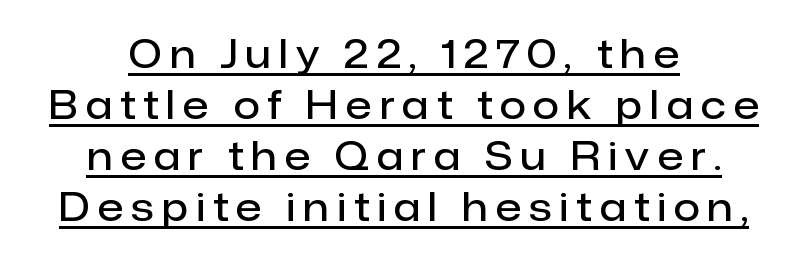
Q: Is the text bold? A: Semi-bold.
Q: Is the text italic (slanted)? A: No, it is upright.
Q: Is the typeface a serif or a sans-serif typeface? A: Sans-serif.
Q: Is the text underlined? A: Yes.
Q: How is the paragraph aligned? A: Centered.
Q: Is the spacing between letters normal or unusually wide? A: Unusually wide.
Q: Is the spacing between lines tight, normal or loose? A: Normal.
Q: Width (condensed, normal, or wide)? A: Normal.
Q: Stroke contrast? A: Low.
Q: x-height? A: Medium.
Q: Monospaced? A: No.
